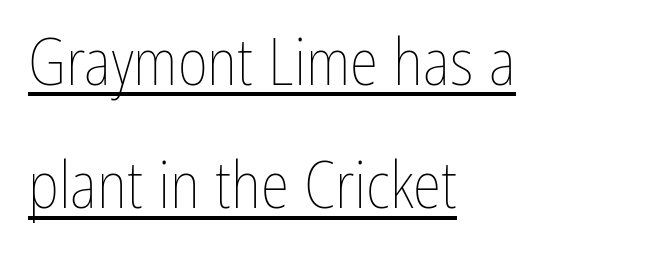
Q: Is the text bold? A: No.
Q: Is the text italic (slanted)? A: No, it is upright.
Q: Is the text underlined? A: Yes.
Q: How is the paragraph aligned? A: Left-aligned.
Q: Is the spacing between letters normal or unusually wide? A: Normal.
Q: Is the spacing between lines tight, normal or loose? A: Loose.
Q: Width (condensed, normal, or wide)? A: Condensed.
Q: Stroke contrast? A: Low.
Q: x-height? A: Medium.
Q: Monospaced? A: No.
